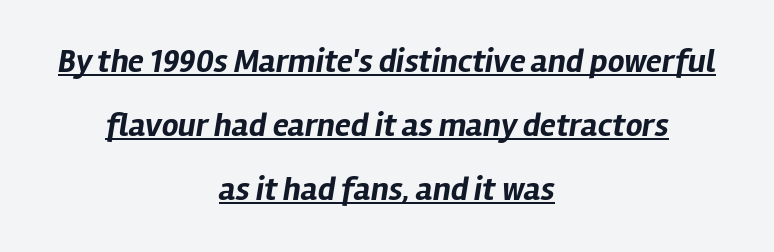
The image shows 33 px bold type, italic (leaning right); set centered, loose line spacing (1.94x), normal letter spacing, underlined; low stroke contrast and a medium x-height.
